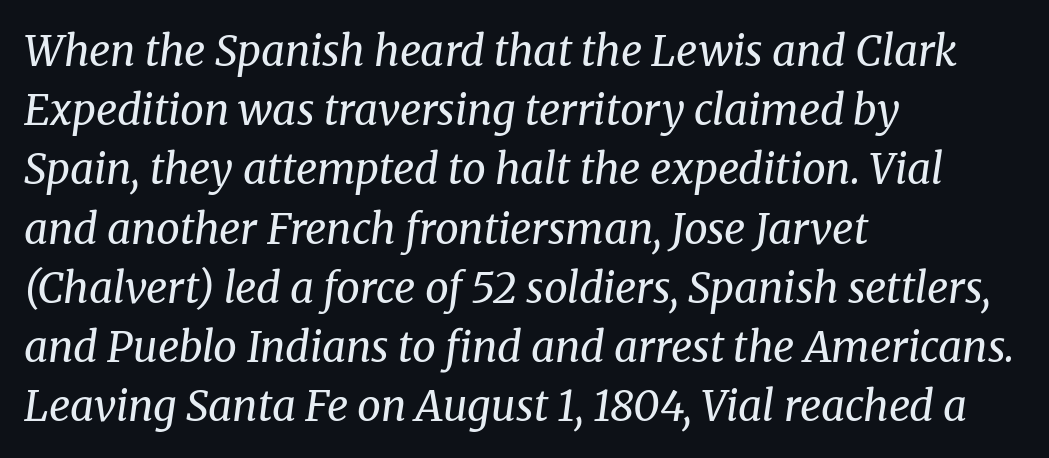
Words appear dense and cohesive because spacing is normal. Note the varied advance widths — an 'i' is clearly narrower than an 'm'. The letters look calm and open, with moderate or lighter stems. What's the leading like? Ordinary, nothing unusual. I'd call this a serif setting — the letters wear small feet.
